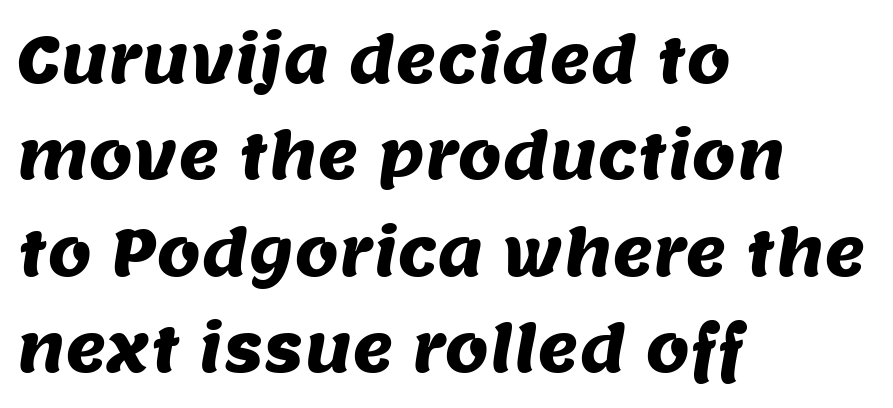
{"serif": "no", "width": "normal", "stroke_contrast": "medium", "x_height": "large", "monospaced": "no", "underline": "no", "align": "left", "line_spacing": "normal", "line_spacing_ratio": 1.53, "letter_spacing": "normal", "letter_spacing_em": 0.0, "glyph_px": 63}
